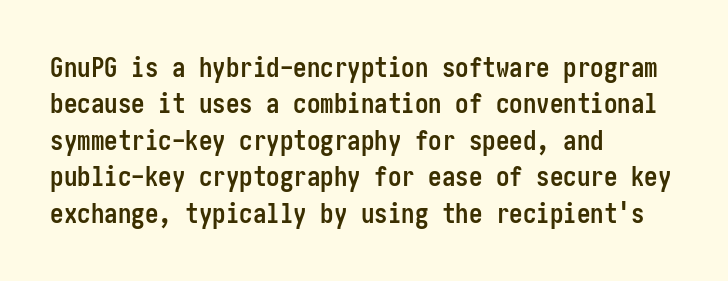
The lettering stays uniformly vertical, giving the passage a roman look. Letters rest on an invisible, unmarked baseline. This block has exactly the height ordinary leading produces. Spacing between characters is what you'd get straight out of the box. Notice how thick the strokes are: this is what a full bold looks like.
